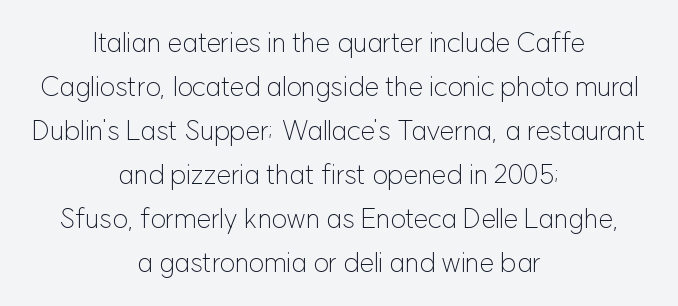
The image shows 27 px text type, upright; set centered, normal line spacing (1.63x), normal letter spacing, not underlined.
